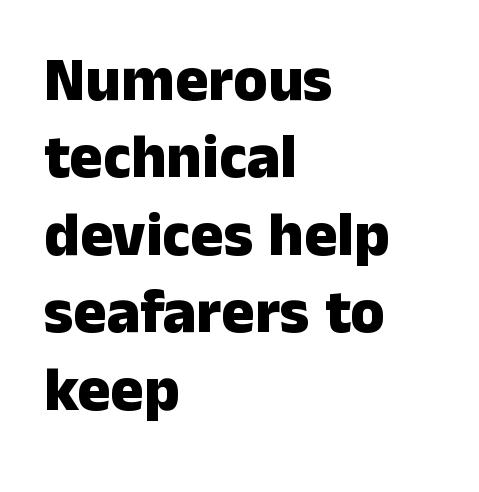
{"serif": "no", "italic": "no", "bold": "yes", "weight": "heavy", "width": "normal", "stroke_contrast": "low", "x_height": "medium", "monospaced": "no", "underline": "no", "align": "left", "line_spacing": "normal", "line_spacing_ratio": 1.25, "letter_spacing": "normal", "letter_spacing_em": 0.0, "glyph_px": 62}
